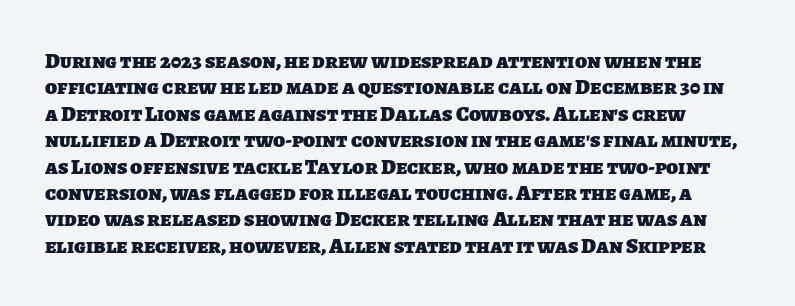
{"bold": "yes", "underline": "no", "line_spacing_ratio": 1.2, "letter_spacing": "normal", "letter_spacing_em": 0.0, "glyph_px": 22}
